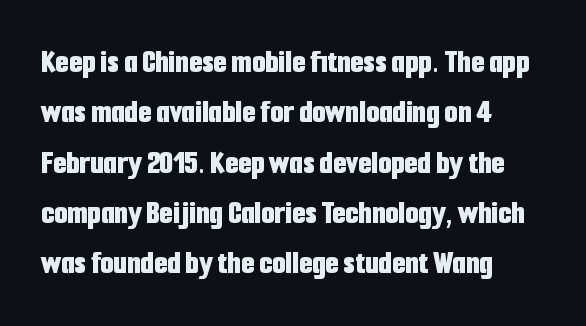
The image shows 34 px bold, condensed sans-serif type, upright; set left-aligned, normal line spacing (1.48x), normal letter spacing, not underlined; low stroke contrast and a medium x-height.
